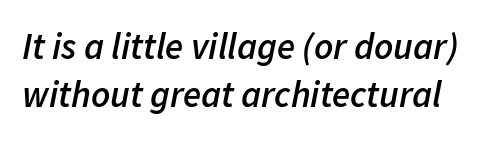
{"italic": "yes", "lean": "right", "slant_degrees": 11, "bold": "semi", "weight": "semibold", "width": "normal", "stroke_contrast": "low", "x_height": "medium", "monospaced": "no", "underline": "no", "line_spacing": "normal", "line_spacing_ratio": 1.3, "letter_spacing": "normal", "letter_spacing_em": 0.0, "glyph_px": 37}
